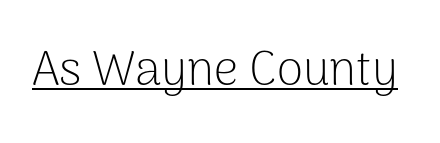
Check where the strokes stop: nothing finishes them off — pure sans. Weight: not bold — regular or lighter. You could not count columns in this text — the font is proportionally spaced. Every character sits straight up, as roman type does. A rule runs beneath these lines of type. Words appear dense and cohesive because spacing is normal.
